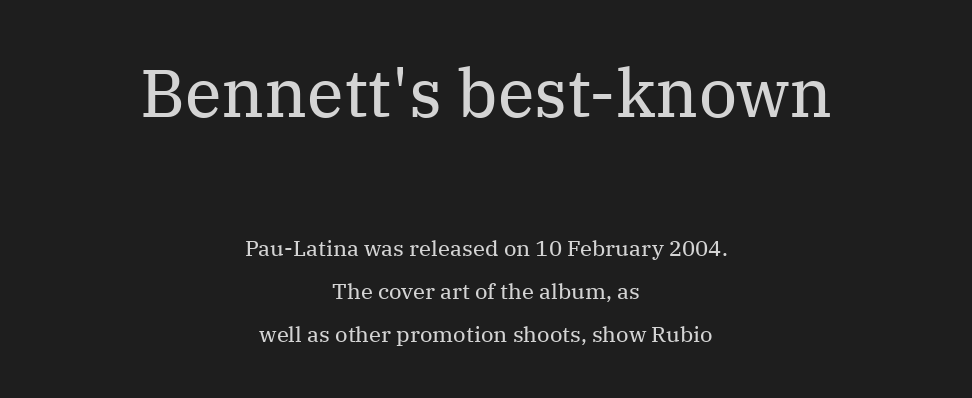
Words appear dense and cohesive because spacing is normal. Here the designer chose a conventional face with non-uniform glyph widths. The cut favours lightness, reaching ordinary text weight at its darkest. Serif or sans? Serif — the stroke terminals have little feet. This sample trades compactness for vertical openness between lines.
